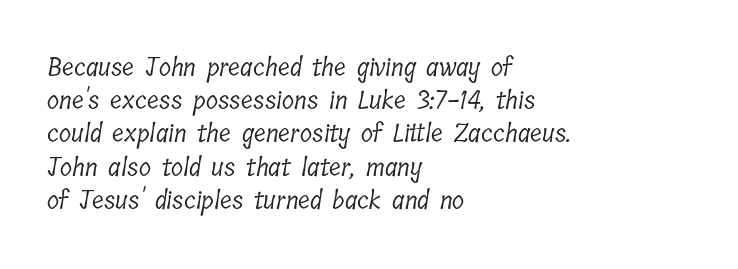
{"bold": "no", "underline": "no", "align": "left", "line_spacing": "normal", "line_spacing_ratio": 1.33, "letter_spacing": "normal", "letter_spacing_em": 0.0, "glyph_px": 25}
